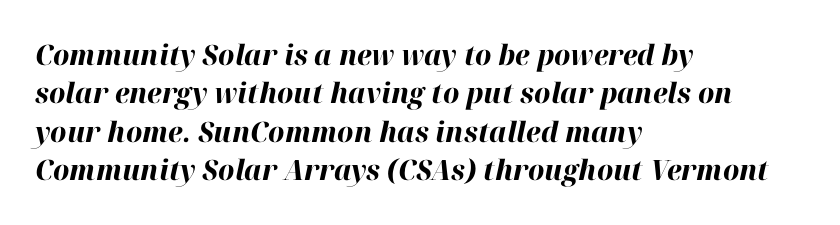
The image shows 28 px bold type, italic (leaning right); set left-aligned, normal line spacing (1.37x), normal letter spacing, not underlined; high stroke contrast and a medium x-height.
